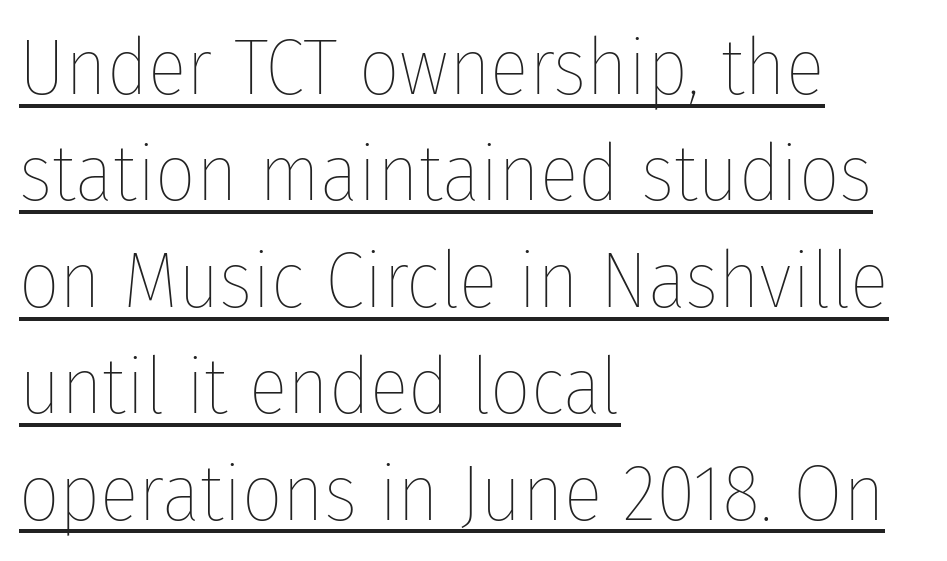
The image shows 80 px thin, condensed type, upright; set left-aligned, normal line spacing (1.33x), normal letter spacing, underlined; low stroke contrast and a medium x-height.
